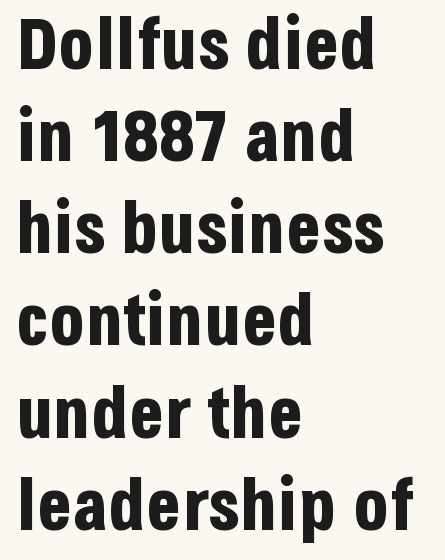
{"serif": "no", "italic": "no", "bold": "yes", "weight": "bold", "width": "condensed", "stroke_contrast": "low", "x_height": "large", "monospaced": "no", "underline": "no", "align": "left", "line_spacing": "normal", "line_spacing_ratio": 1.28, "letter_spacing": "normal", "letter_spacing_em": 0.0, "glyph_px": 72}
